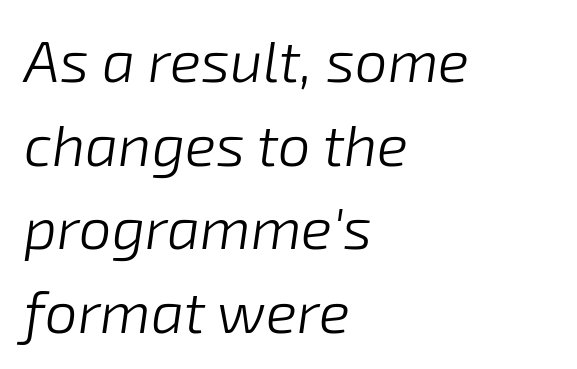
Caption: face not bold, strokes unweighted. Horizontally, the lines are justified to the leading edge only. Words appear dense and cohesive because spacing is normal. Is this a fixed-width face? No — the glyphs have proportional, varying widths. Check the space under the baseline: it is left empty. Does the leading feel generous? No, just average.
